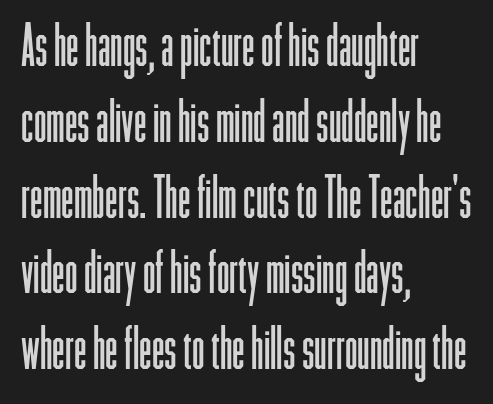
{"serif": "no", "italic": "no", "bold": "no", "weight": "light", "width": "condensed", "stroke_contrast": "low", "x_height": "medium", "monospaced": "no", "underline": "no", "align": "left", "line_spacing": "normal", "line_spacing_ratio": 1.33, "letter_spacing": "normal", "letter_spacing_em": 0.0, "glyph_px": 57}
